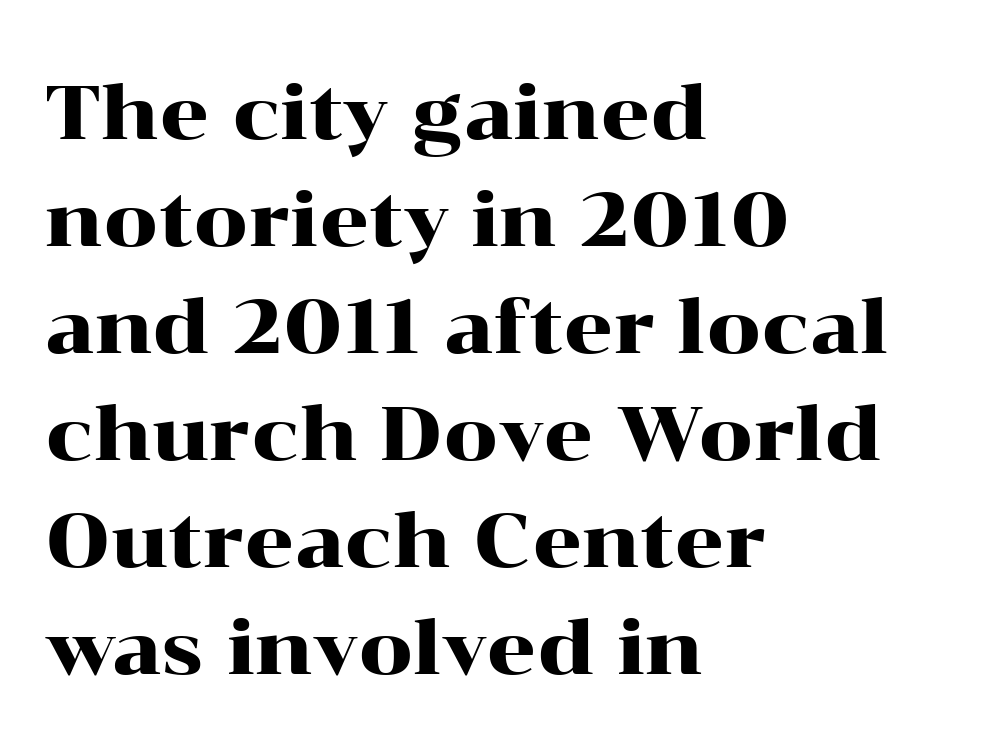
The image shows 77 px wide serif type, upright; set left-aligned, normal line spacing (1.39x), normal letter spacing, not underlined; high stroke contrast and a medium x-height.
